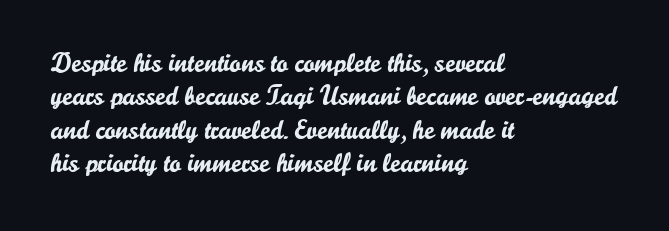
The words here are not underlined. Horizontal alignment here is leftward, the default for most running prose. The gaps between neighbouring characters are ordinary and unremarkable.
